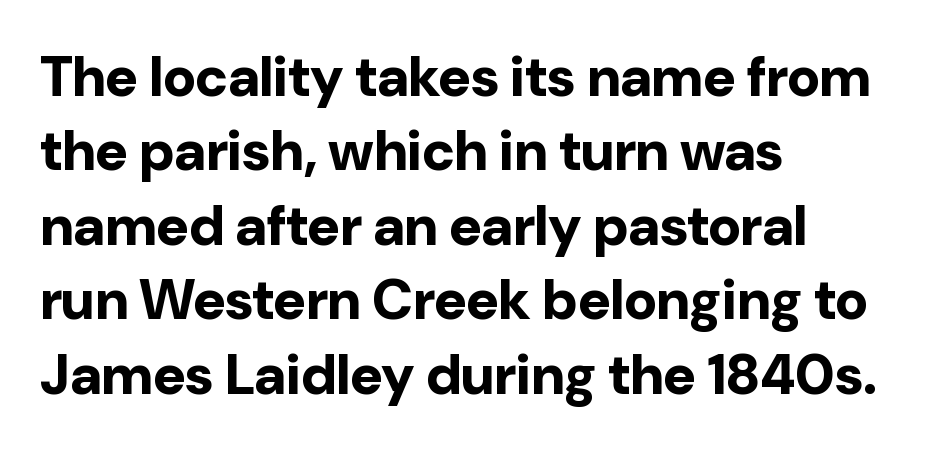
The passage shown is typed in a proportional face where columns would drift. Characters remain perfectly vertical along every line. Where is the straight margin? On the left. The glyphs have the mass of a bold cut. Line spacing here is normal.
